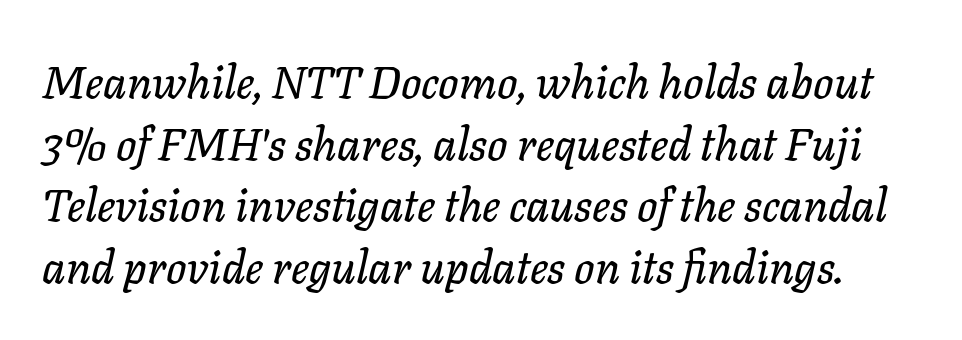
Yep, that's italic — everything's leaning. The passage shown is typed in a proportional face where columns would drift. Does extra space separate the letters? No, they use regular spacing. Normally led — the rows are evenly, conventionally spaced. Check under the words: just untouched page.
